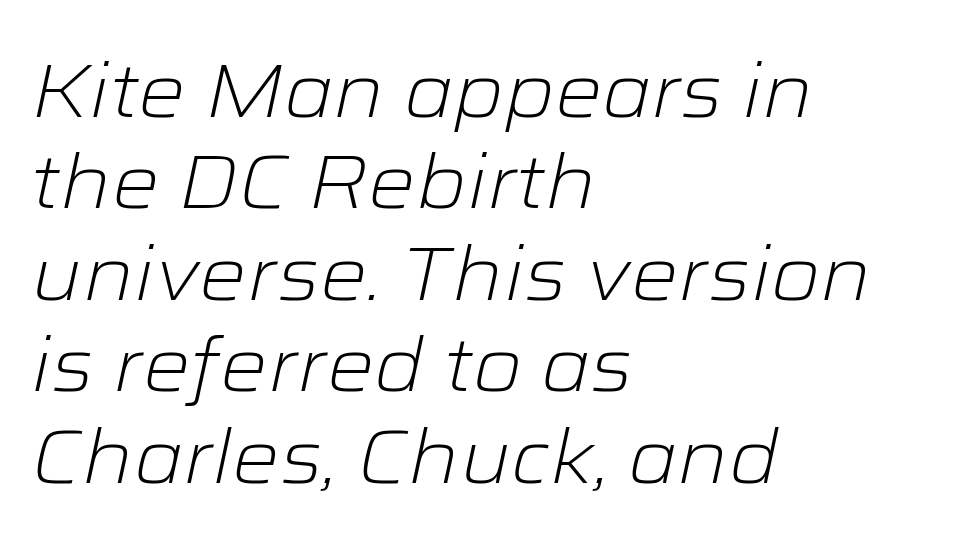
Q: Is the text bold? A: No.
Q: Is the text italic (slanted)? A: Yes, it leans right by about 12 degrees.
Q: Is the text underlined? A: No.
Q: How is the paragraph aligned? A: Left-aligned.
Q: Is the spacing between letters normal or unusually wide? A: Normal.
Q: Width (condensed, normal, or wide)? A: Wide.
Q: Stroke contrast? A: Low.
Q: x-height? A: Medium.
Q: Monospaced? A: No.
